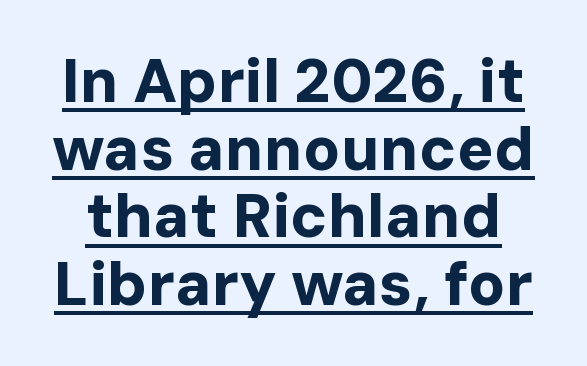
The image shows 61 px bold sans-serif type, upright; set tight line spacing (1.11x), normal letter spacing, underlined; low stroke contrast and a medium x-height.
